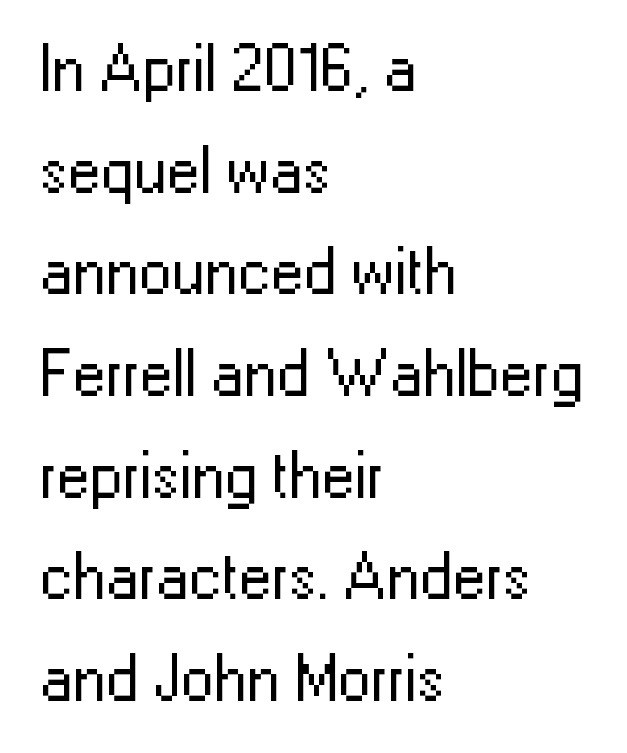
{"serif": "no", "italic": "no", "bold": "no", "weight": "regular", "width": "normal", "stroke_contrast": "low", "x_height": "medium", "monospaced": "no", "underline": "no", "align": "left", "line_spacing": "normal", "line_spacing_ratio": 1.54, "letter_spacing": "normal", "letter_spacing_em": 0.0, "glyph_px": 66}
